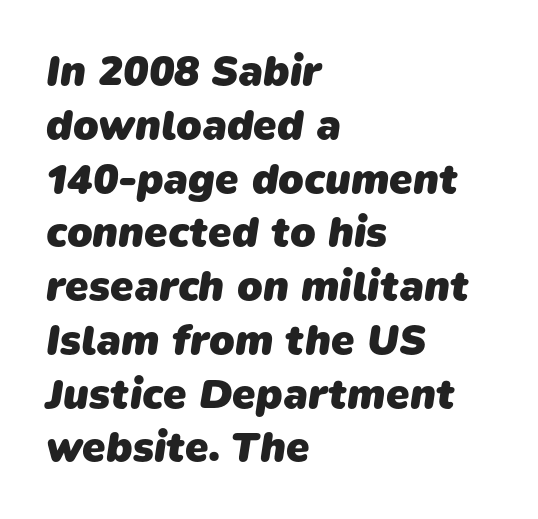
The image shows 42 px heavy sans-serif type; set left-aligned, normal line spacing (1.28x), normal letter spacing, not underlined; low stroke contrast and a medium x-height.
